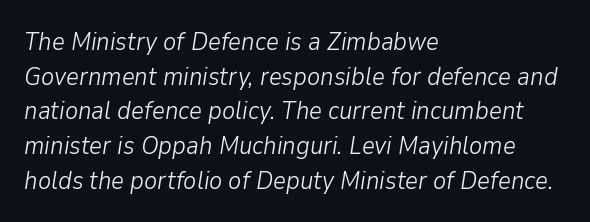
Q: Is the text bold? A: No.
Q: Is the text italic (slanted)? A: Yes, it leans right by about 9 degrees.
Q: Is the text underlined? A: No.
Q: How is the paragraph aligned? A: Left-aligned.
Q: Is the spacing between letters normal or unusually wide? A: Normal.
Q: Is the spacing between lines tight, normal or loose? A: Normal.
